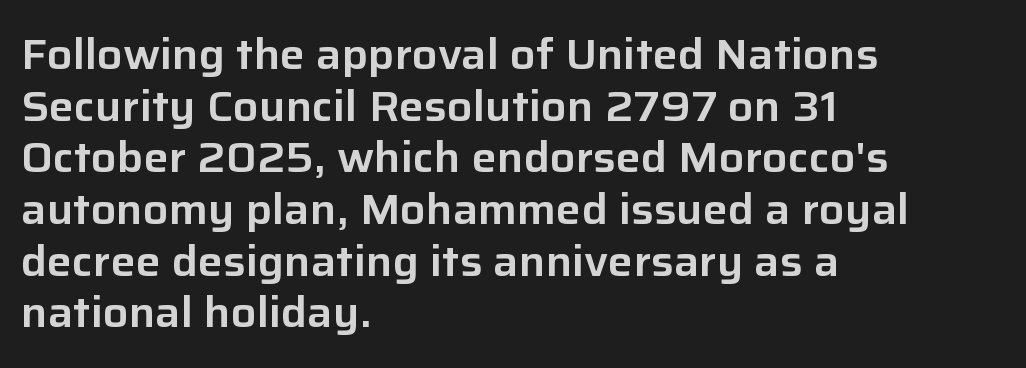
The lettering holds an erect, upright posture throughout. The passage is arranged the way most books set body copy — flush left. The letters advance in unequal steps, a hallmark of proportional type. Honestly, the letter spacing is just normal — you wouldn't notice it. The rendering shows plain stroke endings on the letterforms — a sans-serif design.
